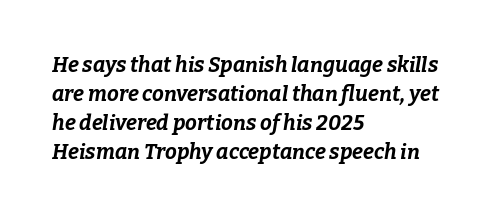
Q: Is the text bold? A: Yes.
Q: Is the text italic (slanted)? A: Yes, it leans right by about 9 degrees.
Q: Is the text underlined? A: No.
Q: How is the paragraph aligned? A: Left-aligned.
Q: Is the spacing between letters normal or unusually wide? A: Normal.
Q: Is the spacing between lines tight, normal or loose? A: Normal.
